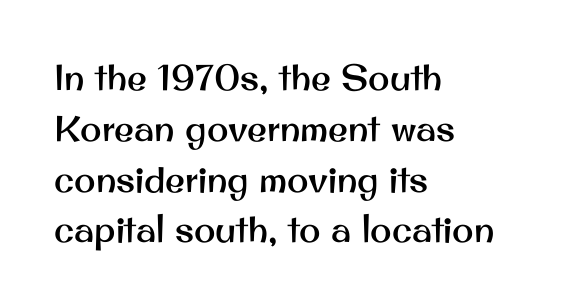
{"serif": "no", "italic": "no", "width": "normal", "stroke_contrast": "medium", "x_height": "small", "monospaced": "no", "underline": "no", "align": "left", "line_spacing": "normal", "line_spacing_ratio": 1.41, "letter_spacing": "normal", "letter_spacing_em": 0.0, "glyph_px": 36}
